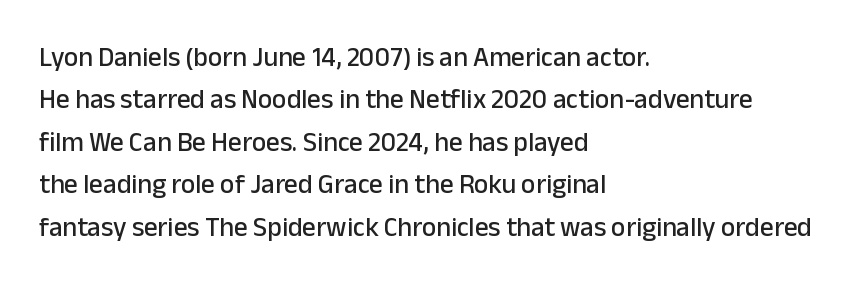
Q: Is the text italic (slanted)? A: No, it is upright.
Q: Is the text underlined? A: No.
Q: How is the paragraph aligned? A: Left-aligned.
Q: Is the spacing between letters normal or unusually wide? A: Normal.
Q: Is the spacing between lines tight, normal or loose? A: Normal.
